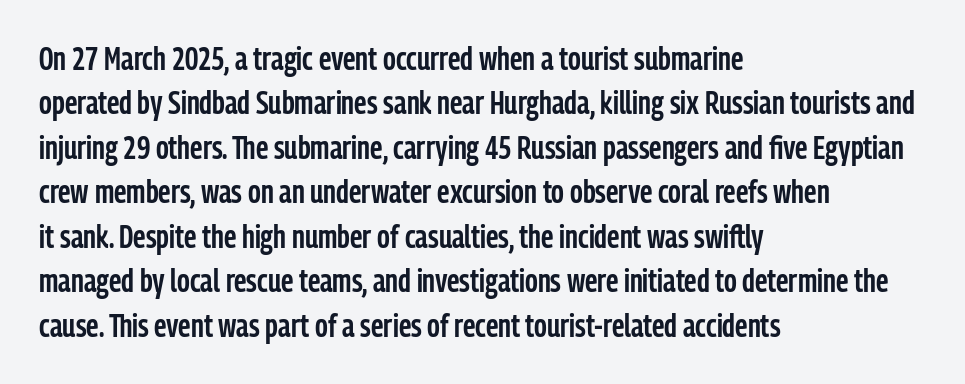
Any mark beneath the type? The region is blank. To sum up the face: it is a sans, with no serifs. The compositor pushed each line to the left boundary. Spacing between characters is what you'd get straight out of the box. Regarding leading, the lines here are spaced in the standard way.
